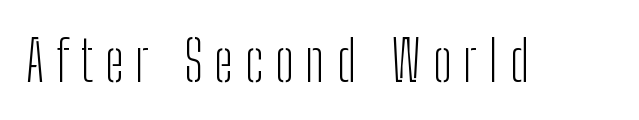
The image shows 56 px light, condensed sans-serif type, upright; set unusually wide letter spacing (+0.21 em), not underlined; low stroke contrast and a medium x-height.
